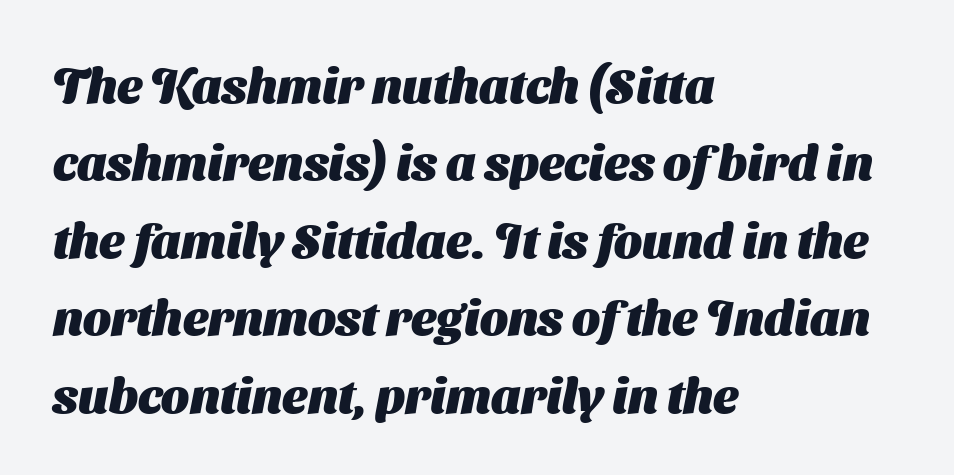
Q: Is the text bold? A: Yes.
Q: Is the typeface a serif or a sans-serif typeface? A: Sans-serif.
Q: Is the text underlined? A: No.
Q: How is the paragraph aligned? A: Left-aligned.
Q: Is the spacing between letters normal or unusually wide? A: Normal.
Q: Is the spacing between lines tight, normal or loose? A: Normal.
Q: Width (condensed, normal, or wide)? A: Normal.
Q: Stroke contrast? A: Medium.
Q: x-height? A: Medium.
Q: Monospaced? A: No.
